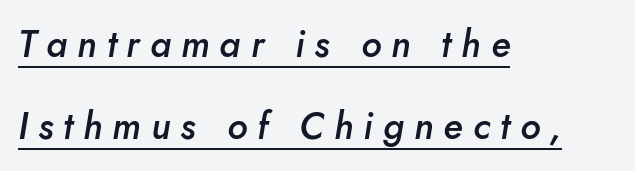
Notice how a bar underscores the lettering throughout. This sample has the flowing, uneven cadence of proportional lettering. This rendering uses left alignment, leaving the right contour irregular. Inter-character spacing is expanded well beyond the font's built-in metrics.
